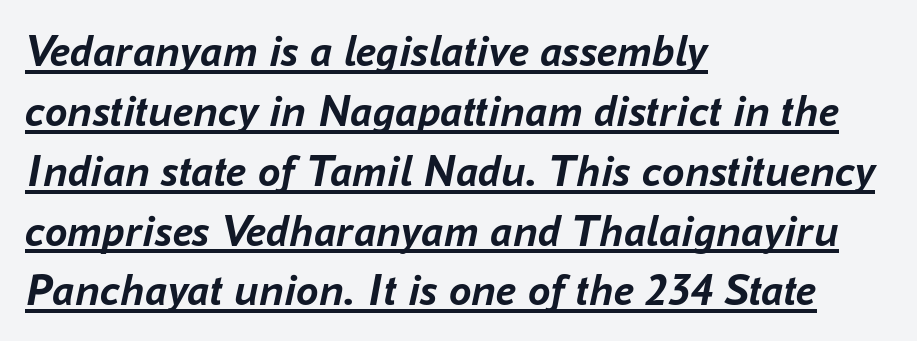
Q: Is the text bold? A: Yes.
Q: Is the text italic (slanted)? A: Yes, it leans right by about 16 degrees.
Q: Is the text underlined? A: Yes.
Q: How is the paragraph aligned? A: Left-aligned.
Q: Is the spacing between letters normal or unusually wide? A: Normal.
Q: Is the spacing between lines tight, normal or loose? A: Normal.
Q: Width (condensed, normal, or wide)? A: Normal.
Q: Stroke contrast? A: Low.
Q: x-height? A: Medium.
Q: Monospaced? A: No.
